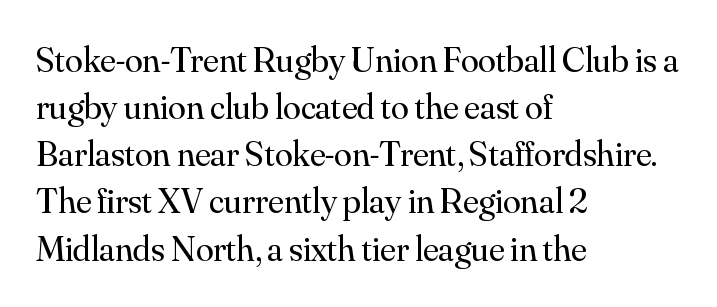
The image shows 36 px regular-weight serif type, upright; set left-aligned, normal line spacing (1.31x), normal letter spacing, not underlined; medium stroke contrast and a small x-height.
